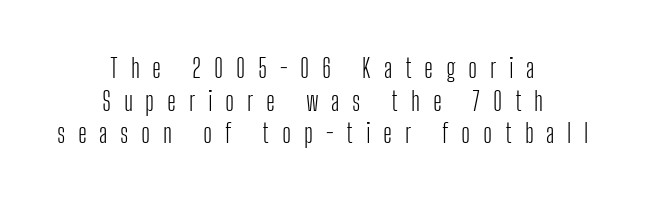
{"italic": "no", "bold": "no", "underline": "no", "align": "center", "line_spacing_ratio": 1.21, "letter_spacing": "wide", "letter_spacing_em": 0.47, "glyph_px": 27}
